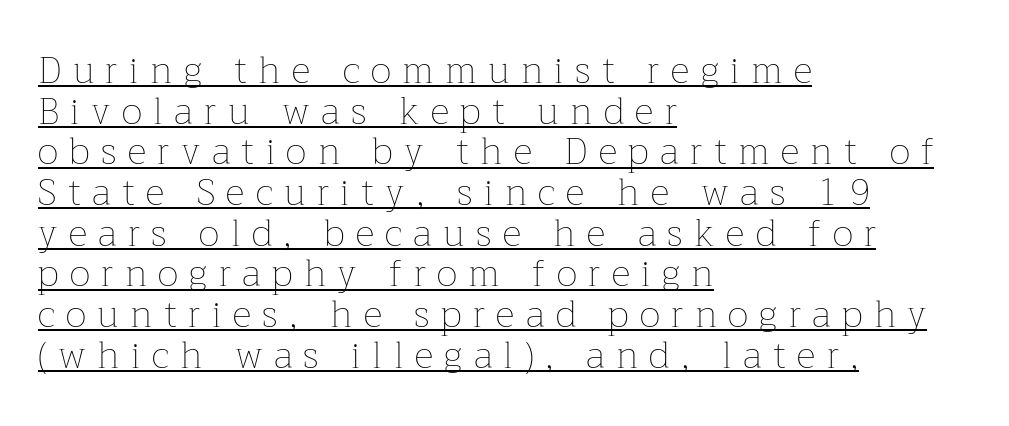
Q: Is the text bold? A: No.
Q: Is the text italic (slanted)? A: No, it is upright.
Q: Is the text underlined? A: Yes.
Q: How is the paragraph aligned? A: Left-aligned.
Q: Is the spacing between letters normal or unusually wide? A: Unusually wide.
Q: Is the spacing between lines tight, normal or loose? A: Tight.
Q: Width (condensed, normal, or wide)? A: Normal.
Q: Stroke contrast? A: Low.
Q: x-height? A: Medium.
Q: Monospaced? A: No.
